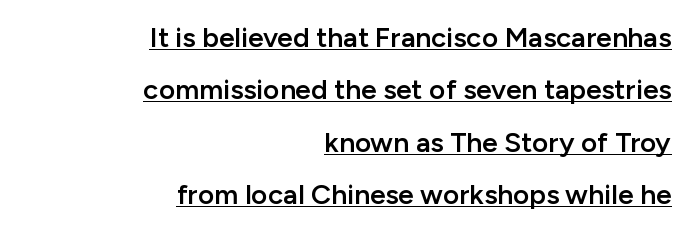
The image shows 28 px semibold sans-serif type, upright; set right-aligned, line spacing 1.87x, normal letter spacing, underlined; low stroke contrast and a medium x-height.
